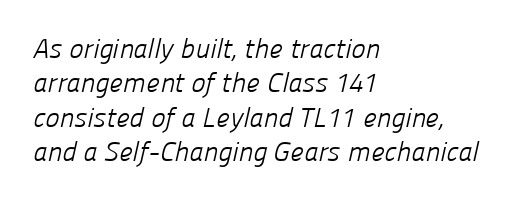
{"bold": "no", "underline": "no", "align": "left", "line_spacing": "normal", "line_spacing_ratio": 1.27, "letter_spacing": "normal", "letter_spacing_em": 0.0, "glyph_px": 27}
